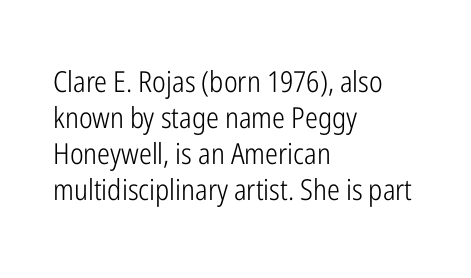
{"serif": "no", "italic": "no", "bold": "no", "weight": "light", "width": "condensed", "stroke_contrast": "low", "x_height": "medium", "monospaced": "no", "underline": "no", "align": "left", "line_spacing_ratio": 1.24, "letter_spacing": "normal", "letter_spacing_em": 0.0, "glyph_px": 29}
